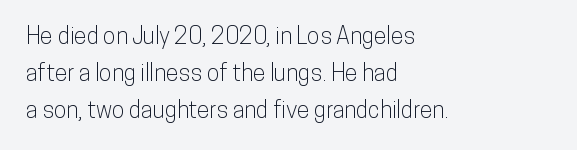
Q: Is the text italic (slanted)? A: No, it is upright.
Q: Is the text underlined? A: No.
Q: How is the paragraph aligned? A: Left-aligned.
Q: Is the spacing between letters normal or unusually wide? A: Normal.
Q: Is the spacing between lines tight, normal or loose? A: Normal.
